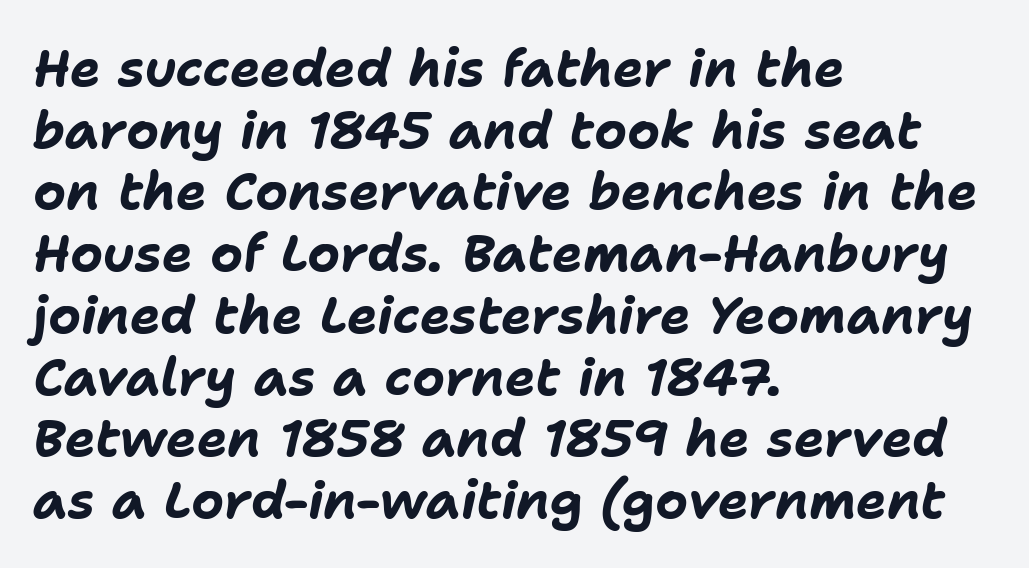
The image shows 51 px bold type, italic (leaning right); set left-aligned, line spacing 1.21x, normal letter spacing, not underlined; low stroke contrast and a medium x-height.
